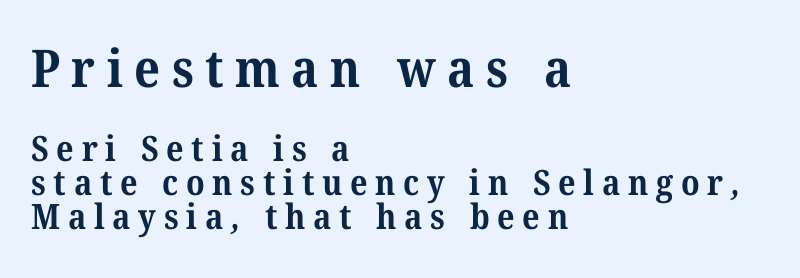
The image shows 52 px bold serif type; set left-aligned, tight line spacing (0.97x), unusually wide letter spacing (+0.22 em), not underlined; the first (top) block is 1.49x larger; medium stroke contrast and a medium x-height.
